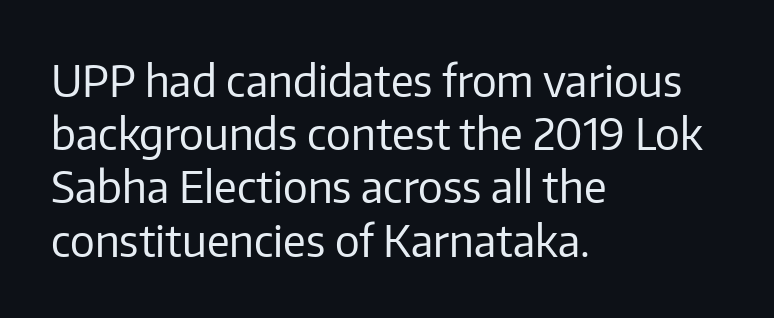
{"serif": "no", "italic": "no", "bold": "no", "weight": "regular", "width": "normal", "stroke_contrast": "low", "x_height": "medium", "monospaced": "no", "underline": "no", "align": "left", "line_spacing_ratio": 1.21, "letter_spacing": "normal", "letter_spacing_em": 0.0, "glyph_px": 44}
